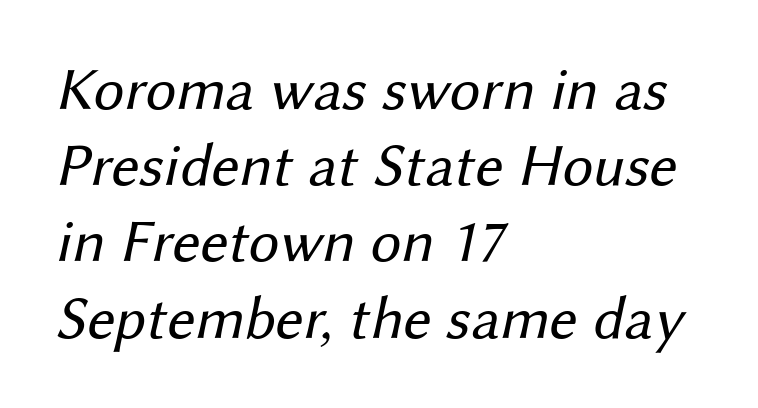
Q: Is the text bold? A: No.
Q: Is the typeface a serif or a sans-serif typeface? A: Sans-serif.
Q: Is the text underlined? A: No.
Q: How is the paragraph aligned? A: Left-aligned.
Q: Is the spacing between letters normal or unusually wide? A: Normal.
Q: Is the spacing between lines tight, normal or loose? A: Normal.
Q: Width (condensed, normal, or wide)? A: Normal.
Q: Stroke contrast? A: Medium.
Q: x-height? A: Medium.
Q: Monospaced? A: No.
